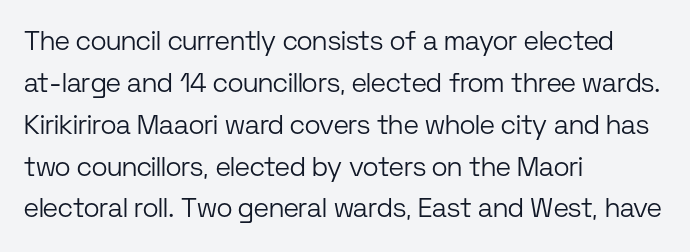
The image shows 27 px text type, upright; set left-aligned, normal line spacing (1.55x), normal letter spacing, not underlined.
